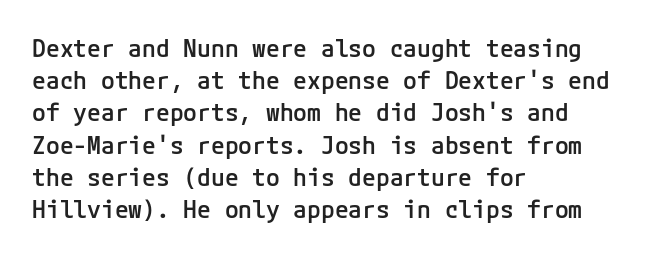
The image shows 25 px text type, upright; set left-aligned, normal line spacing (1.29x), normal letter spacing, not underlined.
